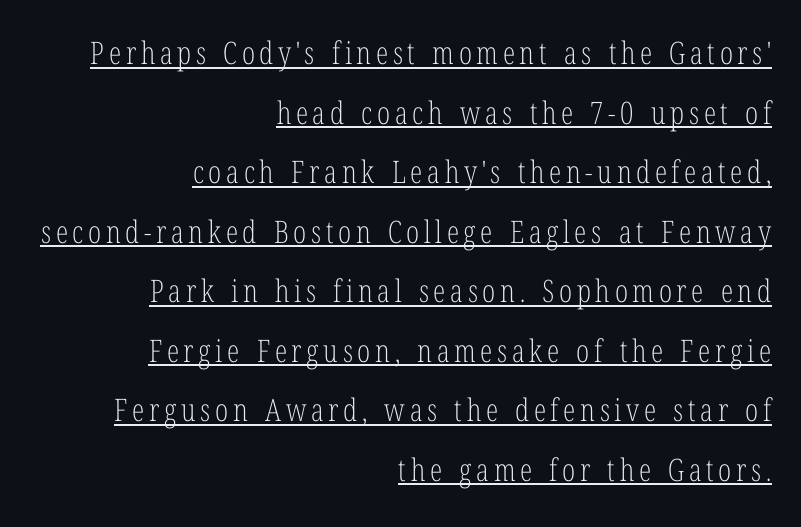
Q: Is the text bold? A: No.
Q: Is the text italic (slanted)? A: No, it is upright.
Q: Is the typeface a serif or a sans-serif typeface? A: Serif.
Q: Is the text underlined? A: Yes.
Q: How is the paragraph aligned? A: Right-aligned.
Q: Is the spacing between lines tight, normal or loose? A: Loose.
Q: Width (condensed, normal, or wide)? A: Condensed.
Q: Stroke contrast? A: Low.
Q: x-height? A: Medium.
Q: Monospaced? A: No.
